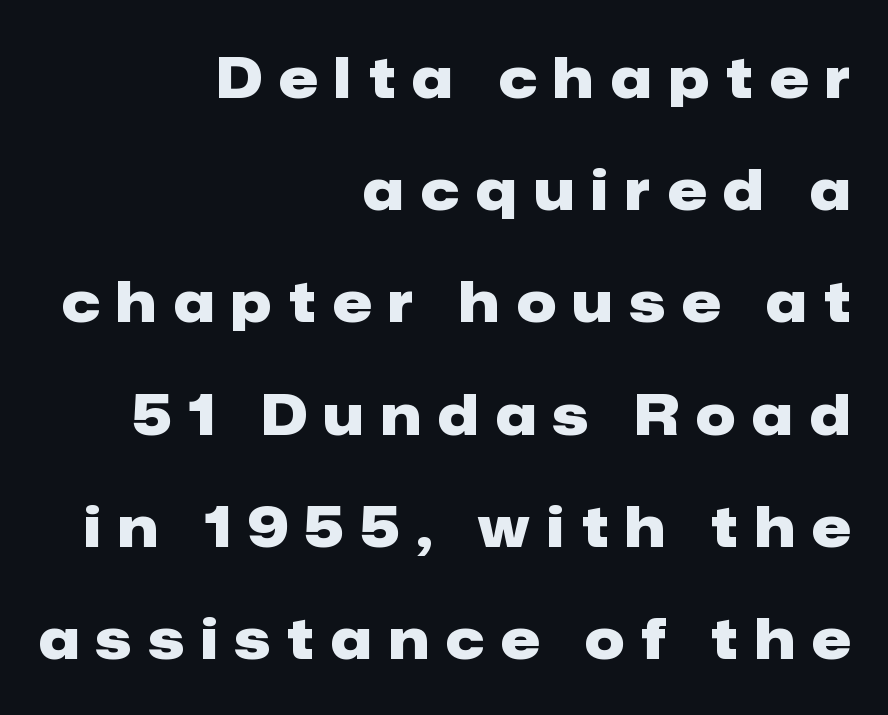
Caption: multi-line text, flush right, ragged left. The block of text is sparse from top to bottom, with ample space between rows. The gap between lines stays unmarked. Regarding serifs, this sample does without them.
